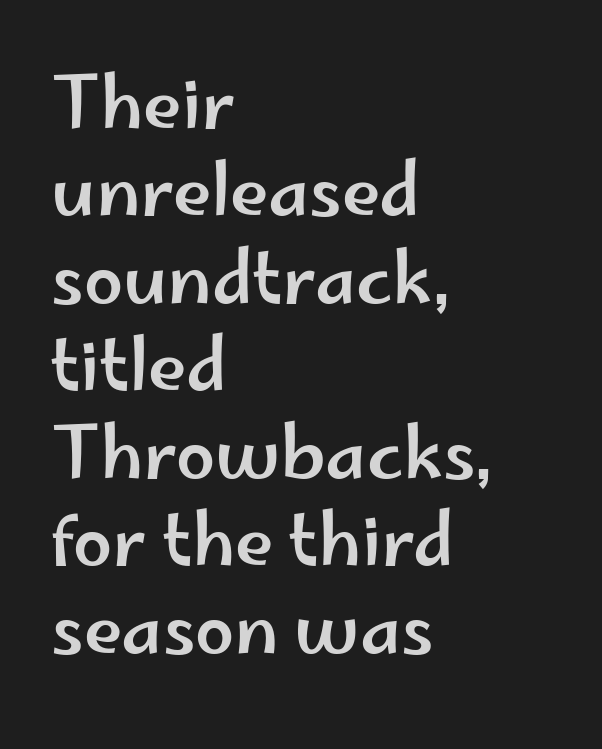
The image shows 70 px wide sans-serif type, upright; set left-aligned, normal line spacing (1.25x), normal letter spacing, not underlined; low stroke contrast and a small x-height.
